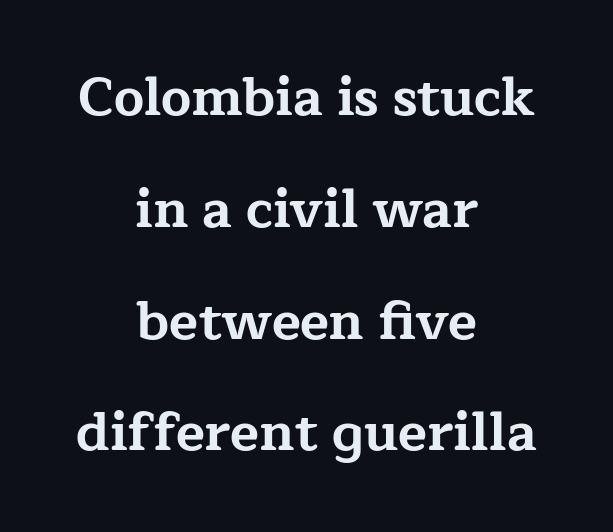
The image shows 53 px bold, wide serif type, upright; set centered, loose line spacing (2.11x), normal letter spacing, not underlined; low stroke contrast and a medium x-height.
